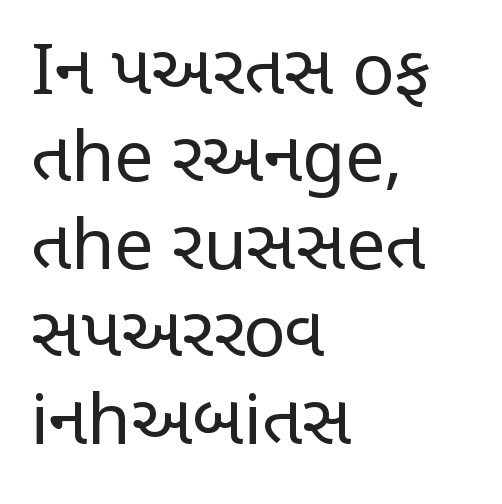
Q: Is the text bold? A: No.
Q: Is the text italic (slanted)? A: No, it is upright.
Q: Is the typeface a serif or a sans-serif typeface? A: Sans-serif.
Q: Is the text underlined? A: No.
Q: How is the paragraph aligned? A: Left-aligned.
Q: Is the spacing between letters normal or unusually wide? A: Normal.
Q: Is the spacing between lines tight, normal or loose? A: Normal.
Q: Width (condensed, normal, or wide)? A: Condensed.
Q: Stroke contrast? A: Low.
Q: x-height? A: Large.
Q: Monospaced? A: No.
